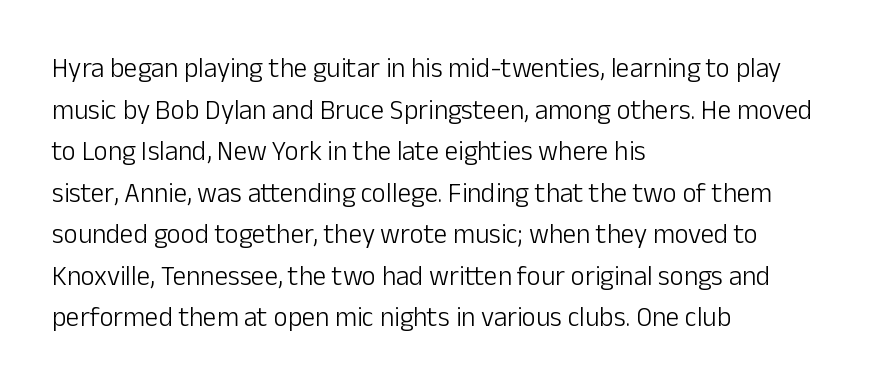
The image shows 27 px text type, upright; set left-aligned, normal line spacing (1.54x), normal letter spacing, not underlined.
